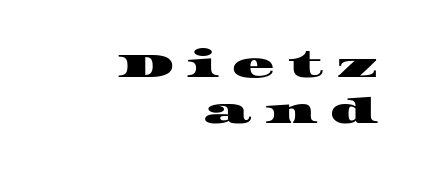
Q: Is the typeface a serif or a sans-serif typeface? A: Serif.
Q: Is the text underlined? A: No.
Q: How is the paragraph aligned? A: Right-aligned.
Q: Is the spacing between letters normal or unusually wide? A: Unusually wide.
Q: Is the spacing between lines tight, normal or loose? A: Normal.
Q: Width (condensed, normal, or wide)? A: Wide.
Q: Stroke contrast? A: High.
Q: x-height? A: Large.
Q: Monospaced? A: No.
